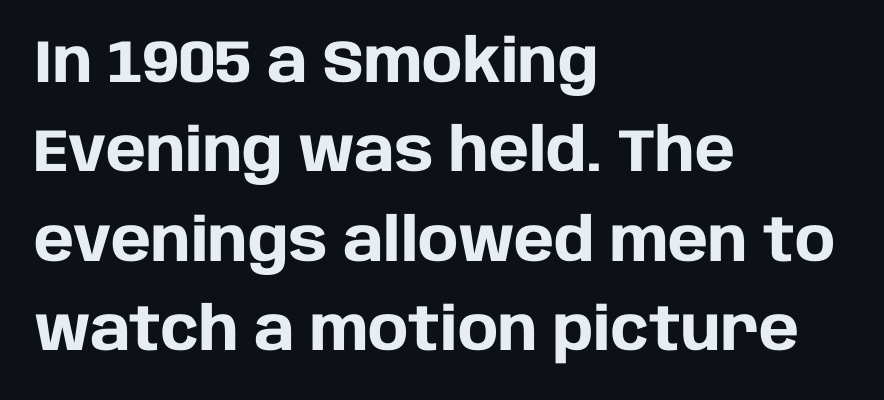
Q: Is the text bold? A: Yes.
Q: Is the text italic (slanted)? A: No, it is upright.
Q: Is the typeface a serif or a sans-serif typeface? A: Sans-serif.
Q: Is the text underlined? A: No.
Q: How is the paragraph aligned? A: Left-aligned.
Q: Is the spacing between letters normal or unusually wide? A: Normal.
Q: Is the spacing between lines tight, normal or loose? A: Normal.
Q: Width (condensed, normal, or wide)? A: Normal.
Q: Stroke contrast? A: Low.
Q: x-height? A: Large.
Q: Monospaced? A: No.
